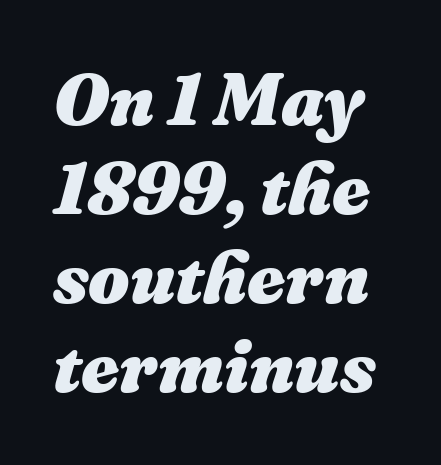
Quick note: underline off. Is this a fixed-width face? No — the glyphs have proportional, varying widths. Strokes here are thick enough to call this a true bold. There's an unmistakable incline to the writing here. Words appear dense and cohesive because spacing is normal.
